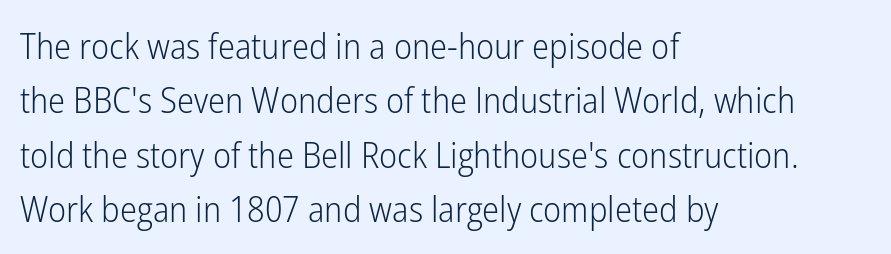
Q: Is the text bold? A: No.
Q: Is the text italic (slanted)? A: No, it is upright.
Q: Is the typeface a serif or a sans-serif typeface? A: Sans-serif.
Q: Is the text underlined? A: No.
Q: How is the paragraph aligned? A: Left-aligned.
Q: Is the spacing between letters normal or unusually wide? A: Normal.
Q: Is the spacing between lines tight, normal or loose? A: Normal.
Q: Width (condensed, normal, or wide)? A: Condensed.
Q: Stroke contrast? A: Low.
Q: x-height? A: Medium.
Q: Monospaced? A: No.
